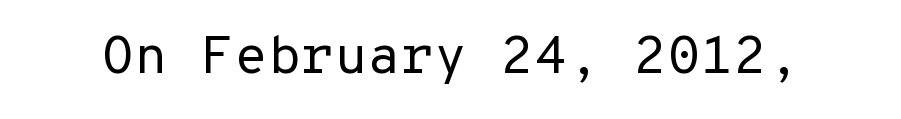
Q: Is the text bold? A: No.
Q: Is the text italic (slanted)? A: No, it is upright.
Q: Is the typeface a serif or a sans-serif typeface? A: Sans-serif.
Q: Is the text underlined? A: No.
Q: Is the spacing between letters normal or unusually wide? A: Normal.
Q: Width (condensed, normal, or wide)? A: Normal.
Q: Stroke contrast? A: Low.
Q: x-height? A: Medium.
